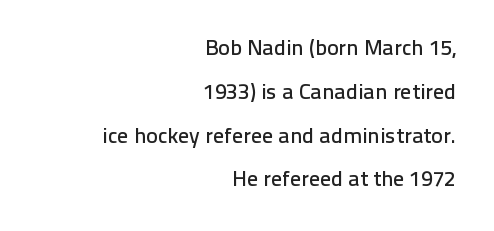
Any mark beneath the type? The region is blank. Is there any slant? The stems are plumb. Alignment: flush right. The leading is generous, giving the passage an open texture. This rendering leaves character spacing at its baseline value.
